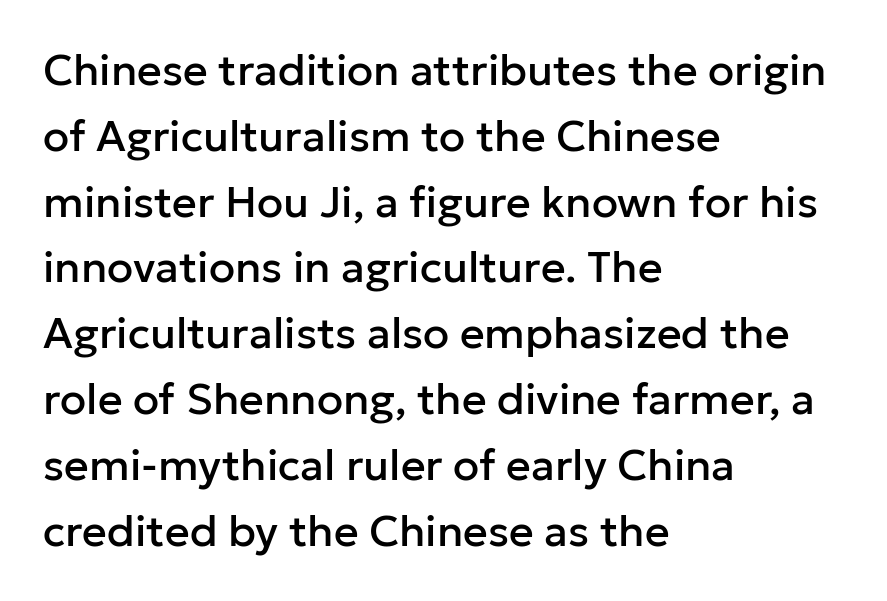
The image shows 43 px sans-serif type, upright; set left-aligned, normal line spacing (1.53x), normal letter spacing, not underlined; low stroke contrast and a medium x-height.
